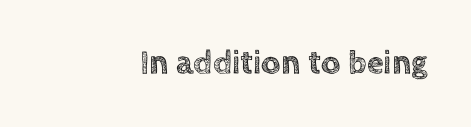
Posture: vertical. Tracking value appears to be zero — textbook default spacing. If you drew a ruler down the right edge, every line would touch it. Underline: absent. The letters advance in unequal steps, a hallmark of proportional type.
